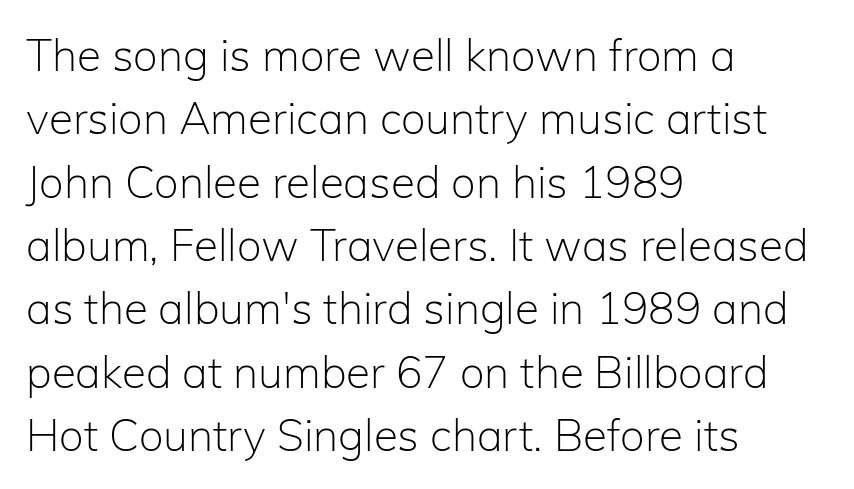
The image shows 44 px light sans-serif type, upright; set left-aligned, normal line spacing (1.44x), normal letter spacing, not underlined; low stroke contrast and a medium x-height.
